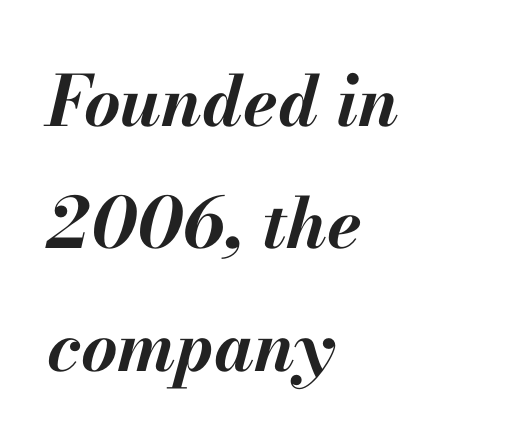
The image shows 70 px bold type, italic (leaning right); set left-aligned, line spacing 1.75x, normal letter spacing, not underlined; medium stroke contrast and a small x-height.
